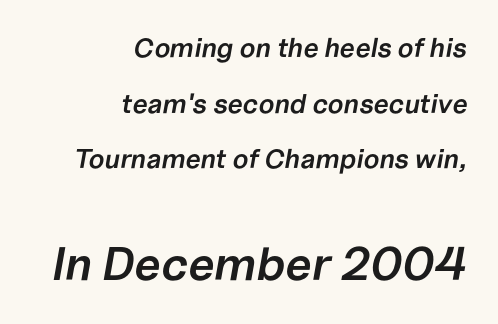
Q: Is the text bold? A: Semi-bold.
Q: Is the text italic (slanted)? A: Yes, it leans right by about 10 degrees.
Q: Is the text underlined? A: No.
Q: How is the paragraph aligned? A: Right-aligned.
Q: Is the spacing between letters normal or unusually wide? A: Normal.
Q: Is the spacing between lines tight, normal or loose? A: Loose.
Q: Which block of text is set in a larger size, the first (top) or the second (bottom)? A: The second (bottom) one.
Q: Width (condensed, normal, or wide)? A: Normal.
Q: Stroke contrast? A: Low.
Q: x-height? A: Medium.
Q: Monospaced? A: No.
